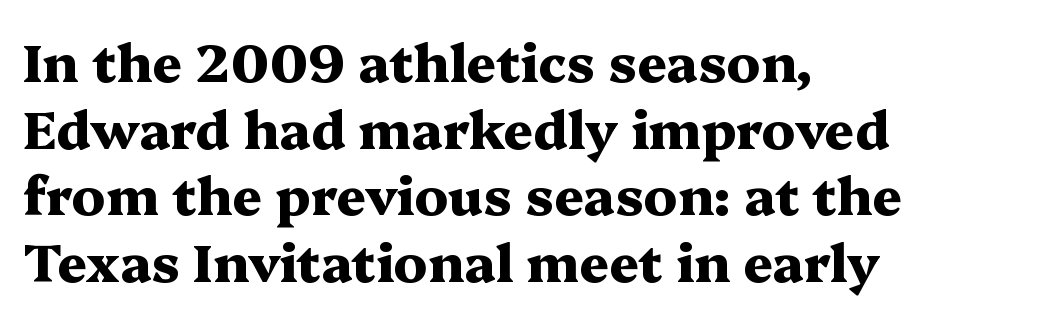
{"serif": "yes", "italic": "no", "bold": "yes", "weight": "heavy", "width": "wide", "stroke_contrast": "medium", "x_height": "medium", "monospaced": "no", "underline": "no", "align": "left", "line_spacing": "normal", "line_spacing_ratio": 1.28, "letter_spacing": "normal", "letter_spacing_em": 0.0, "glyph_px": 52}
